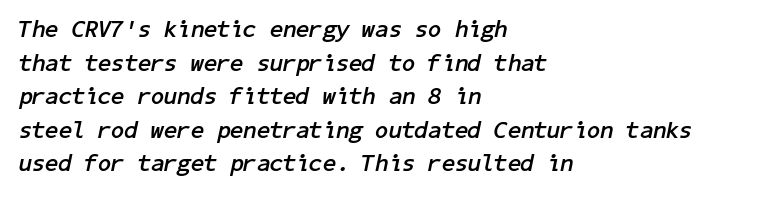
Q: Is the text bold? A: Yes.
Q: Is the text italic (slanted)? A: Yes, it leans right by about 11 degrees.
Q: Is the text underlined? A: No.
Q: How is the paragraph aligned? A: Left-aligned.
Q: Is the spacing between letters normal or unusually wide? A: Normal.
Q: Is the spacing between lines tight, normal or loose? A: Normal.
